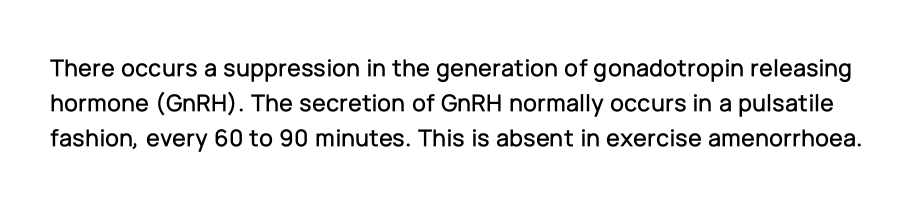
The image shows 25 px text type, upright; set normal line spacing (1.41x), normal letter spacing, not underlined.
